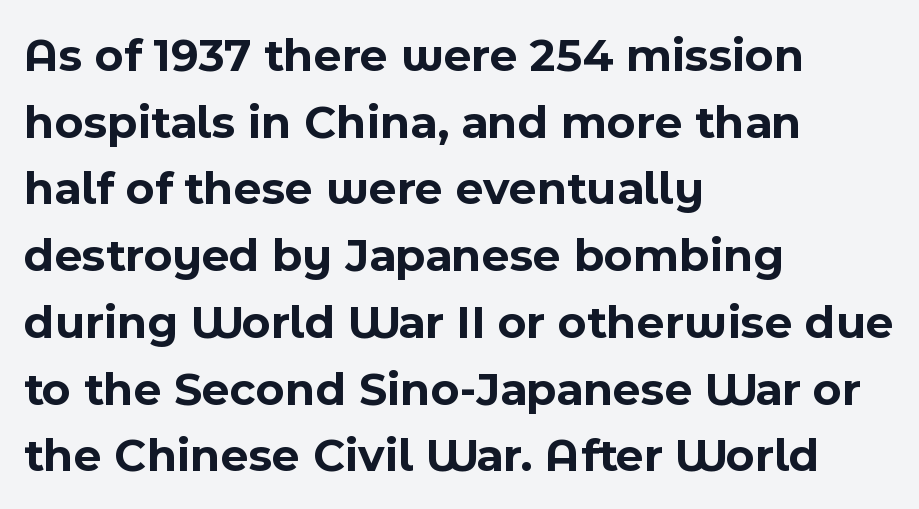
Q: Is the text bold? A: Yes.
Q: Is the text italic (slanted)? A: No, it is upright.
Q: Is the typeface a serif or a sans-serif typeface? A: Sans-serif.
Q: Is the text underlined? A: No.
Q: How is the paragraph aligned? A: Left-aligned.
Q: Is the spacing between letters normal or unusually wide? A: Normal.
Q: Is the spacing between lines tight, normal or loose? A: Normal.
Q: Width (condensed, normal, or wide)? A: Normal.
Q: x-height? A: Medium.
Q: Monospaced? A: No.
